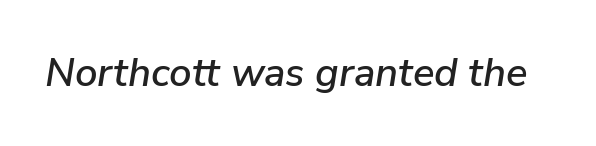
The image shows 40 px text type, italic (leaning right); set normal letter spacing, not underlined; low stroke contrast and a medium x-height.
